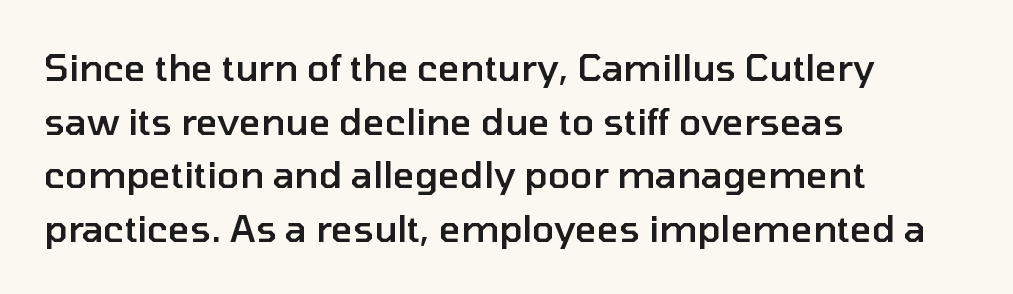
Grotesque or geometric, the face here clearly has no serifs. Tall strokes in this sample are plumb rather than angled. The passage shown is typed in a proportional face where columns would drift. Compared with a centered layout, this one pins lines to the left instead. These words are printed semibold, heavier than regular yet not bold. If you measured baseline to baseline, you'd find a middling distance.
